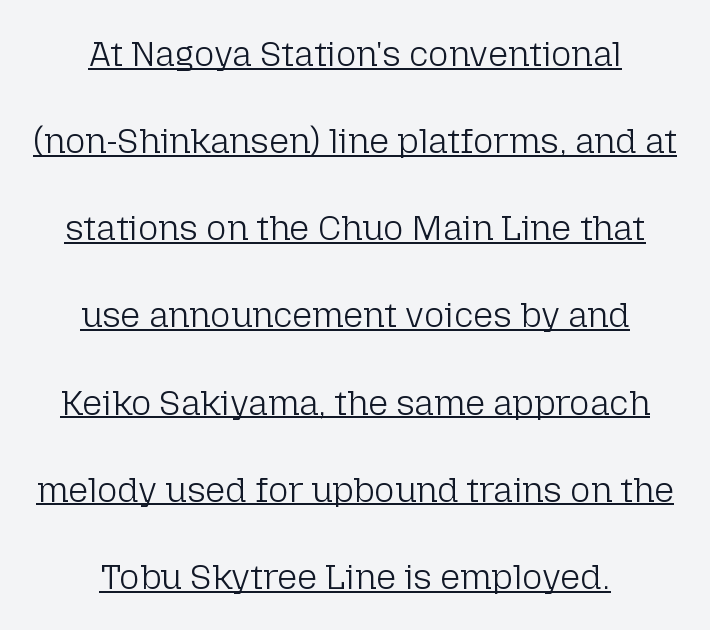
Q: Is the text bold? A: No.
Q: Is the text italic (slanted)? A: No, it is upright.
Q: Is the typeface a serif or a sans-serif typeface? A: Sans-serif.
Q: Is the text underlined? A: Yes.
Q: How is the paragraph aligned? A: Centered.
Q: Is the spacing between letters normal or unusually wide? A: Normal.
Q: Is the spacing between lines tight, normal or loose? A: Loose.
Q: Width (condensed, normal, or wide)? A: Normal.
Q: Stroke contrast? A: Low.
Q: x-height? A: Medium.
Q: Monospaced? A: No.
